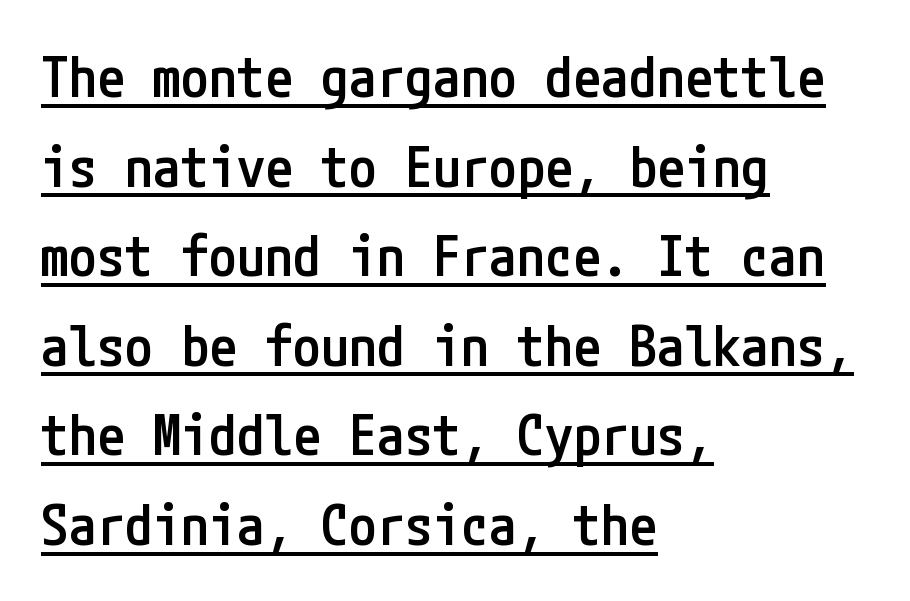
{"serif": "no", "italic": "no", "bold": "semi", "weight": "semibold", "width": "condensed", "stroke_contrast": "low", "x_height": "medium", "underline": "yes", "align": "left", "line_spacing": "normal", "line_spacing_ratio": 1.6, "letter_spacing": "normal", "letter_spacing_em": 0.0, "glyph_px": 56}
